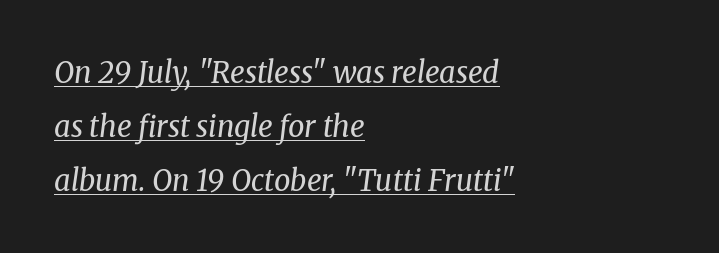
Caption: standard tracking, unaltered. The font's italic variant was chosen for this text. Varying glyph widths throughout — classic text-font behaviour. Is the block centered? No — it sits flush against the left margin. Underline: present. Is this a heavy cut? Hardly; it is regular or lighter.
